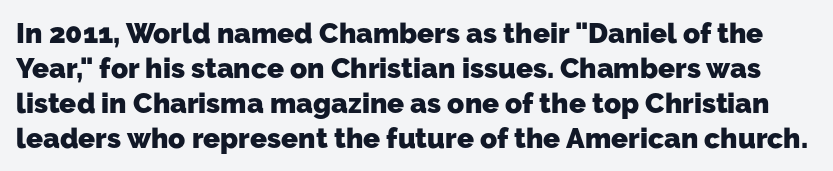
What's the leading like? Ordinary, nothing unusual. Do the characters align in a grid? No, the font is proportional. Look at the tracking — it's just the regular setting, nothing added. The sample has been set heavy, in full bold.
